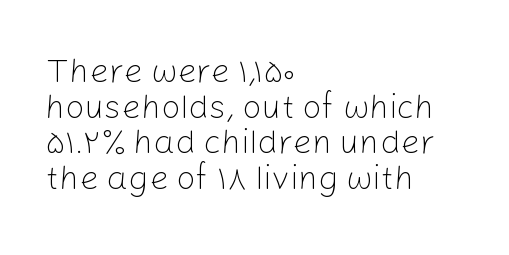
{"serif": "no", "italic": "no", "bold": "no", "weight": "light", "width": "normal", "stroke_contrast": "low", "x_height": "medium", "monospaced": "no", "underline": "no", "align": "left", "line_spacing": "tight", "line_spacing_ratio": 1.05, "letter_spacing": "normal", "letter_spacing_em": 0.0, "glyph_px": 34}
